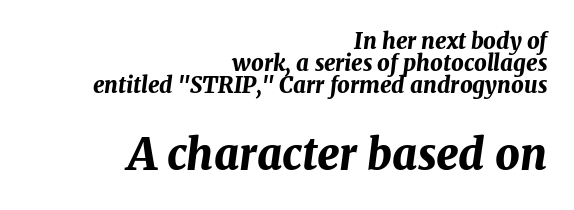
Q: Is the text bold? A: Yes.
Q: Is the text italic (slanted)? A: Yes, it leans right by about 7 degrees.
Q: Is the text underlined? A: No.
Q: How is the paragraph aligned? A: Right-aligned.
Q: Is the spacing between letters normal or unusually wide? A: Normal.
Q: Is the spacing between lines tight, normal or loose? A: Tight.
Q: Which block of text is set in a larger size, the first (top) or the second (bottom)? A: The second (bottom) one.
Q: Width (condensed, normal, or wide)? A: Normal.
Q: Stroke contrast? A: Medium.
Q: x-height? A: Medium.
Q: Monospaced? A: No.
